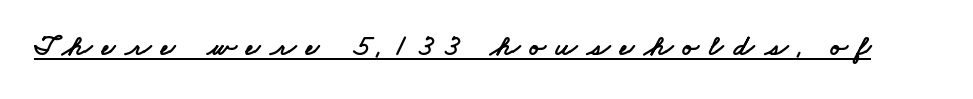
Note: no serifs on the glyphs. Note the varied advance widths — an 'i' is clearly narrower than an 'm'. Is the letter spacing exaggerated? Yes — the characters are pushed far apart. The words here are underlined.
